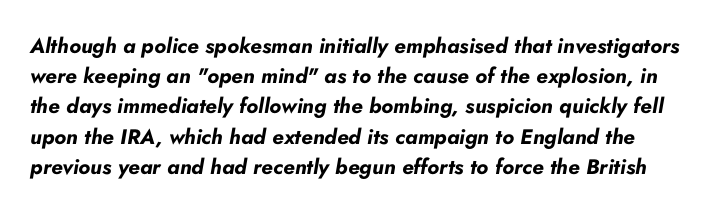
Looking at the ascenders, they clearly lean. Vertically, the passage feels balanced, rows spaced as you'd expect. The face used here has the dense, thick strokes of a bold. The glyphs are unaccompanied by any horizontal stroke below them. The letters sit at their default tracking, neither squeezed nor spread.
